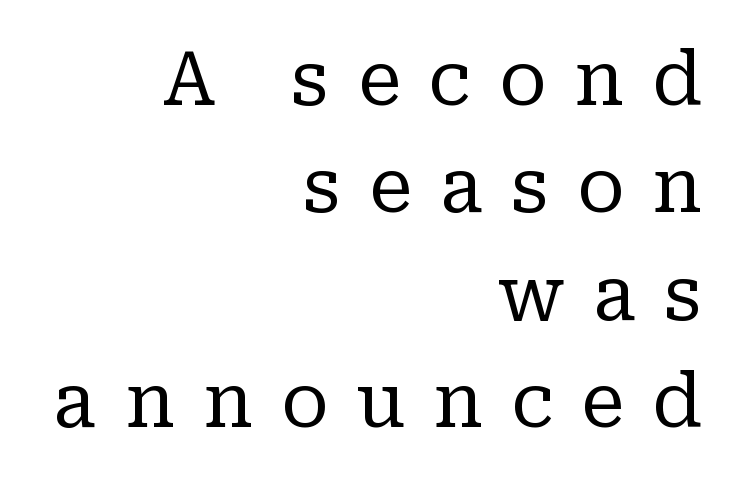
You could not count columns in this text — the font is proportionally spaced. The designer left line spacing at the default. Observe the wide spacing: letters keep a clear distance from each other. In CSS terms this would be text-align: right.
